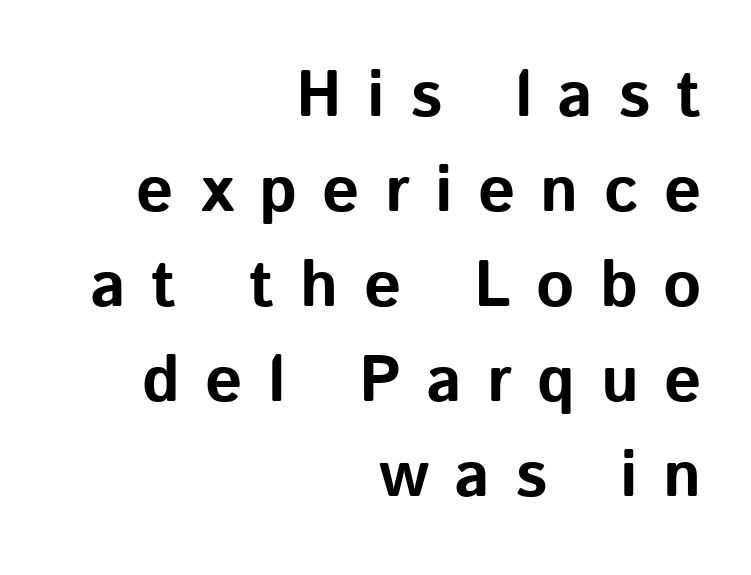
This sample uses an upright cut, with every glyph sitting square on the baseline. What stands out about the letter spacing? Its width — letters are far apart. Each letter keeps its own natural width here, so spacing adapts to shape. The passage shown is not underscored anywhere. The rendering shows plain stroke endings on the letterforms — a sans-serif design. Strokes here are thick enough to call this a true bold.
